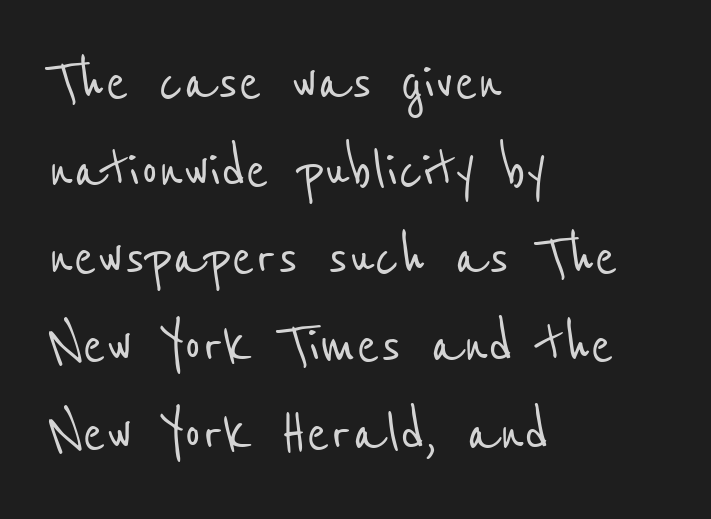
{"serif": "no", "width": "condensed", "stroke_contrast": "low", "x_height": "medium", "monospaced": "no", "underline": "no", "align": "left", "line_spacing": "normal", "line_spacing_ratio": 1.27, "letter_spacing": "normal", "letter_spacing_em": 0.0, "glyph_px": 69}
